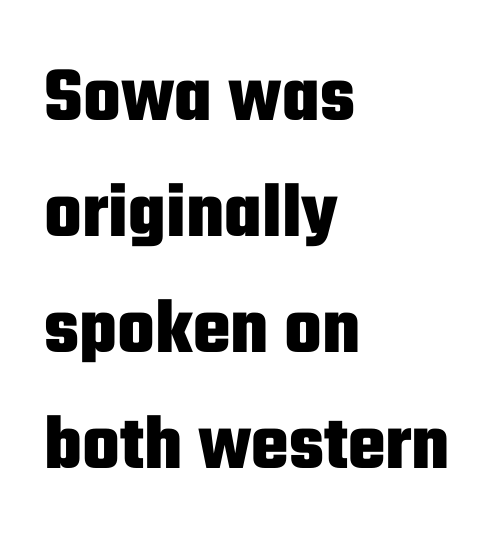
The image shows 79 px heavy, condensed sans-serif type, upright; set left-aligned, normal line spacing (1.47x), normal letter spacing, not underlined; low stroke contrast and a medium x-height.
